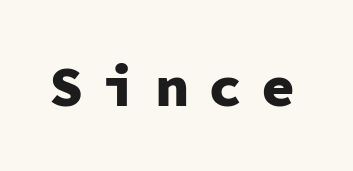
This sample uses a sans-serif face. Every stem runs plumb, perpendicular to the baseline. Is the type bold? Yes — the strokes are clearly thick and heavy. The rendering uses typewriter-style spacing with identical character cells.
